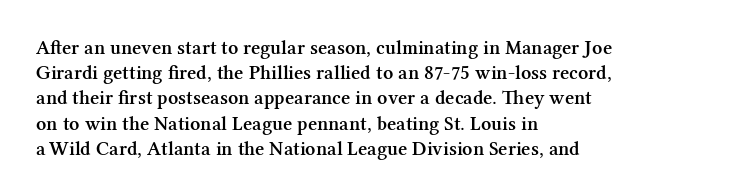
Caption: multi-line text, flush left, ragged right. Is the type bold? Partly — it's a semibold, heavier than regular but not fully bold. The rendering keeps characters at their native spacing. Is there any slant? The stems are plumb. Compared with typical paragraphs, the rows here are spaced about the same.
